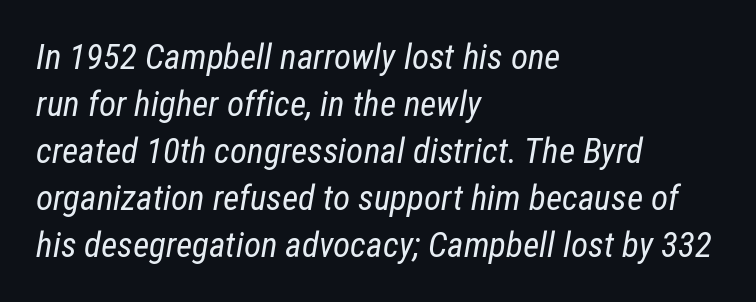
{"italic": "yes", "lean": "right", "slant_degrees": 12, "bold": "no", "weight": "regular", "width": "condensed", "stroke_contrast": "low", "x_height": "medium", "monospaced": "no", "underline": "no", "align": "left", "line_spacing": "normal", "line_spacing_ratio": 1.34, "letter_spacing": "normal", "letter_spacing_em": 0.0, "glyph_px": 35}
